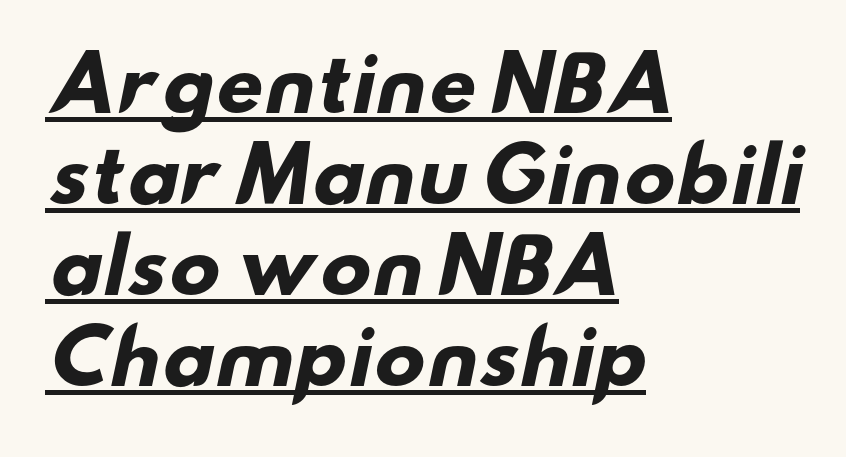
{"serif": "no", "bold": "yes", "weight": "heavy", "width": "wide", "stroke_contrast": "low", "x_height": "small", "monospaced": "no", "underline": "yes", "align": "left", "line_spacing_ratio": 1.23, "letter_spacing": "normal", "letter_spacing_em": 0.0, "glyph_px": 74}
